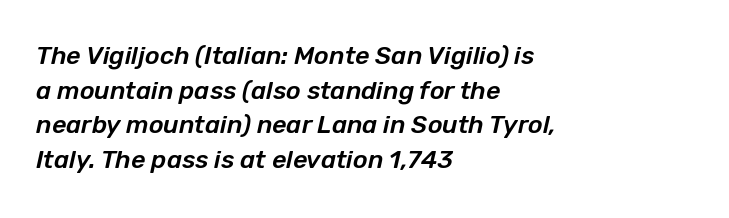
Quick note: interline space is typical. Would a proofreader flag this as italicized? Yes. Line beginnings align vertically; line endings do not. Observe the ordinary spacing: letters are neighbours, not strangers. Has an underline been added? It has not.
